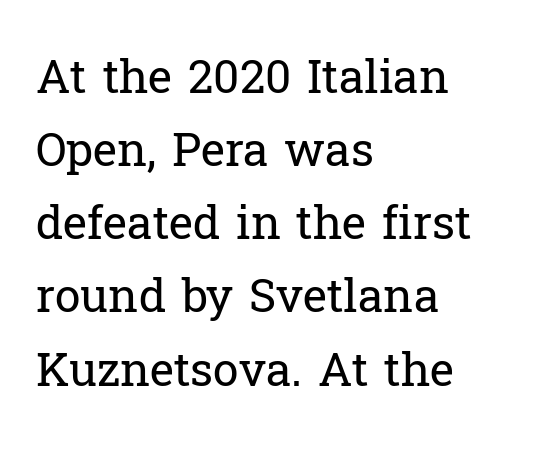
The image shows 46 px regular-weight serif type, upright; set left-aligned, normal line spacing (1.59x), normal letter spacing, not underlined; low stroke contrast and a medium x-height.
